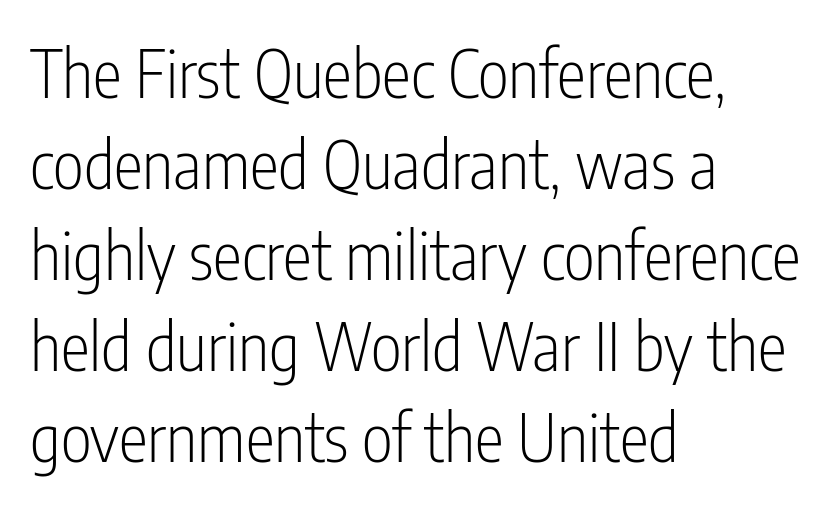
{"serif": "no", "italic": "no", "bold": "no", "weight": "light", "width": "condensed", "stroke_contrast": "low", "x_height": "medium", "monospaced": "no", "underline": "no", "align": "left", "line_spacing": "normal", "line_spacing_ratio": 1.38, "letter_spacing": "normal", "letter_spacing_em": 0.0, "glyph_px": 66}
